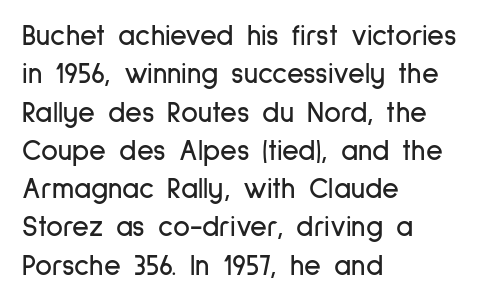
The image shows 29 px condensed sans-serif type, upright; set left-aligned, normal line spacing (1.32x), normal letter spacing, not underlined; low stroke contrast and a medium x-height.
